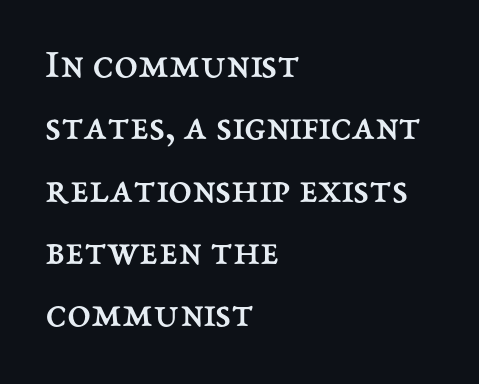
Q: Is the text bold? A: No.
Q: Is the text italic (slanted)? A: No, it is upright.
Q: Is the text underlined? A: No.
Q: How is the paragraph aligned? A: Left-aligned.
Q: Is the spacing between letters normal or unusually wide? A: Normal.
Q: Is the spacing between lines tight, normal or loose? A: Normal.
Q: Width (condensed, normal, or wide)? A: Normal.
Q: Stroke contrast? A: Medium.
Q: x-height? A: Medium.
Q: Monospaced? A: No.
